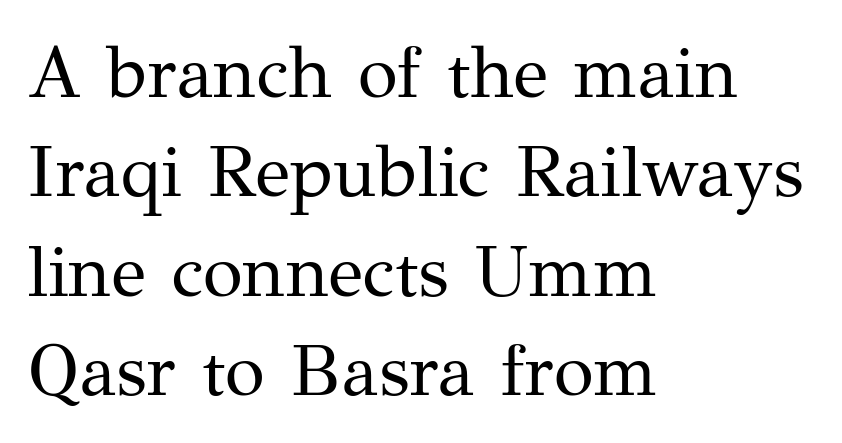
The lines in this sample share a left origin and differ only in where they stop. These lines are rendered in a variable-pitch font. To sum up the face: it has serifs. Anything drawn beneath the words? Only blank space. Letters have the restrained weight of plain body copy at most.
